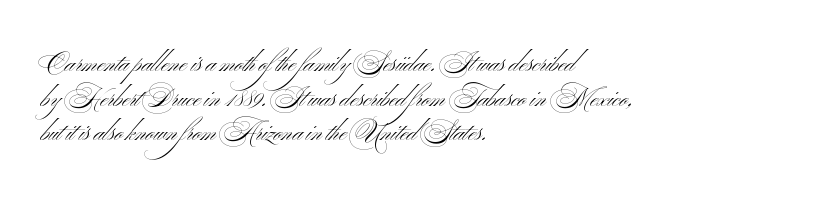
{"bold": "no", "underline": "no", "align": "left", "line_spacing": "normal", "line_spacing_ratio": 1.39, "letter_spacing": "normal", "letter_spacing_em": 0.0, "glyph_px": 25}
